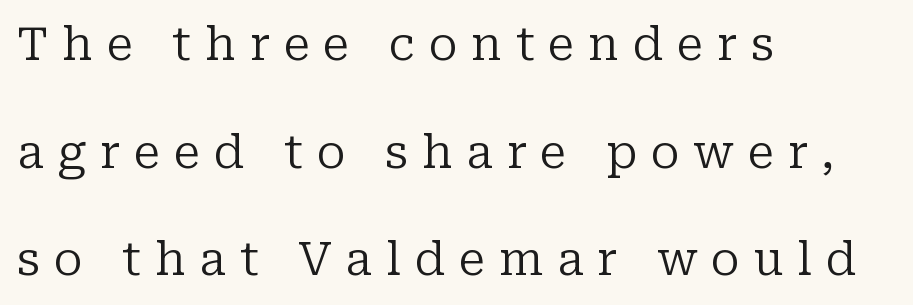
Characters follow at a spacing far wider than the type designer built in. The rag falls on the right side of this text block. A typesetter would label this face a serif. These lines are rendered in a variable-pitch font.
